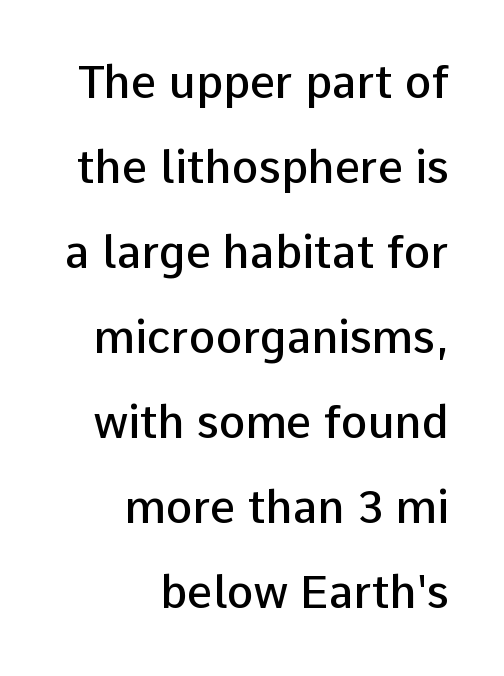
{"serif": "no", "italic": "no", "bold": "semi", "weight": "semibold", "width": "normal", "stroke_contrast": "low", "x_height": "medium", "monospaced": "no", "underline": "no", "align": "right", "line_spacing_ratio": 1.89, "letter_spacing": "normal", "letter_spacing_em": 0.0, "glyph_px": 45}
